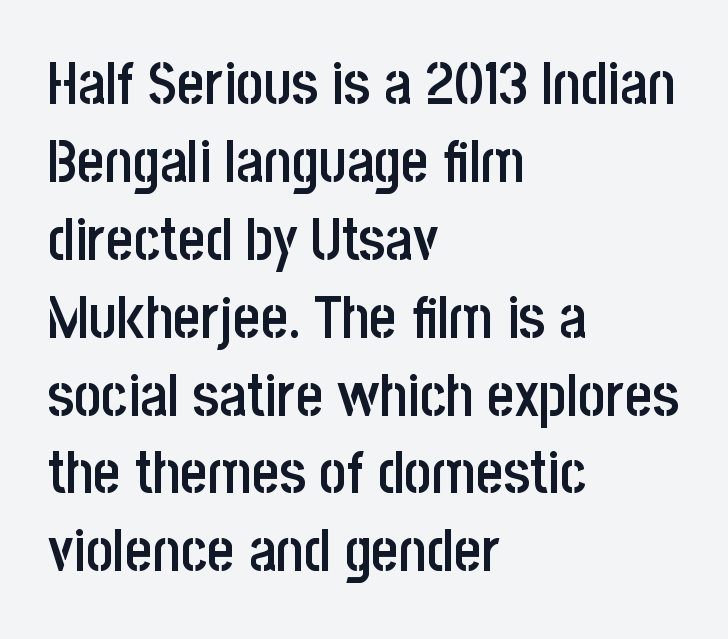
Q: Is the text bold? A: Semi-bold.
Q: Is the text italic (slanted)? A: No, it is upright.
Q: Is the typeface a serif or a sans-serif typeface? A: Sans-serif.
Q: Is the text underlined? A: No.
Q: How is the paragraph aligned? A: Left-aligned.
Q: Is the spacing between letters normal or unusually wide? A: Normal.
Q: Is the spacing between lines tight, normal or loose? A: Normal.
Q: Width (condensed, normal, or wide)? A: Condensed.
Q: Stroke contrast? A: Low.
Q: x-height? A: Large.
Q: Monospaced? A: No.
